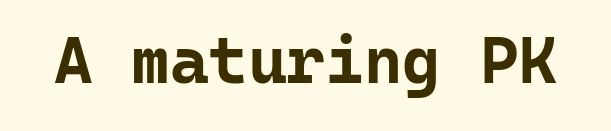
{"serif": "no", "italic": "no", "bold": "yes", "weight": "bold", "width": "normal", "stroke_contrast": "low", "x_height": "medium", "monospaced": "yes", "underline": "no", "letter_spacing": "normal", "letter_spacing_em": 0.0, "glyph_px": 66}
